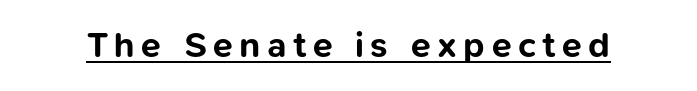
The image shows 36 px bold sans-serif type, upright; set underlined; low stroke contrast and a medium x-height.
